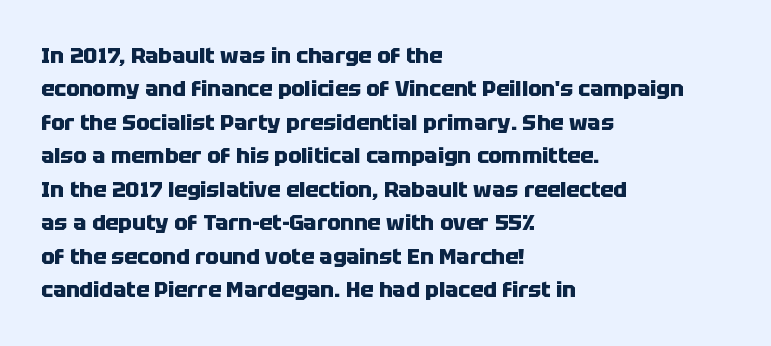
{"italic": "no", "bold": "yes", "underline": "no", "align": "left", "line_spacing": "normal", "line_spacing_ratio": 1.52, "letter_spacing": "normal", "letter_spacing_em": 0.0, "glyph_px": 22}
